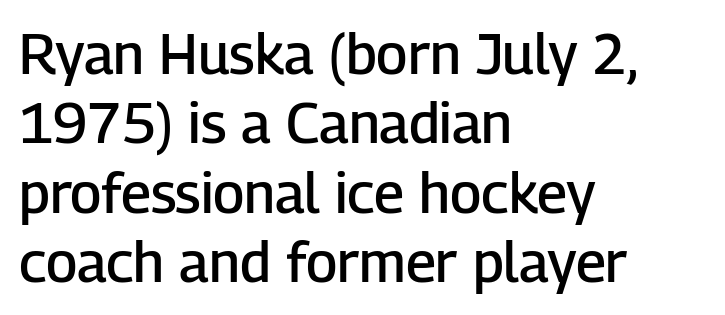
Typesetter's note: demi weight, one step under bold. A classic flush-left, rag-right setting is used for this passage. The specimen omits any rule beneath the text block's lines. Check where the strokes stop: nothing finishes them off — pure sans.
